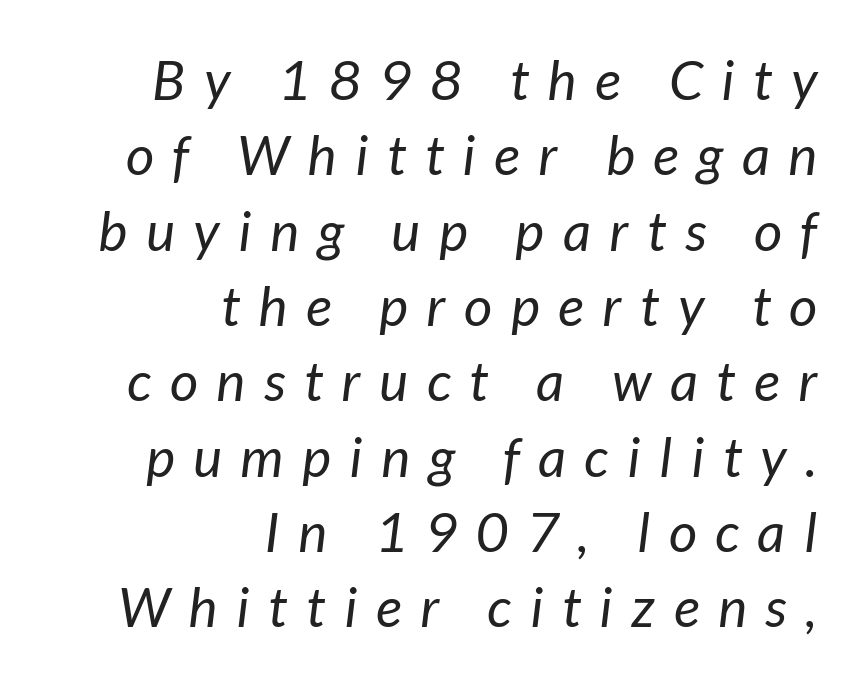
The image shows 55 px regular-weight sans-serif type; set right-aligned, normal line spacing (1.37x), unusually wide letter spacing (+0.34 em), not underlined; low stroke contrast and a medium x-height.
